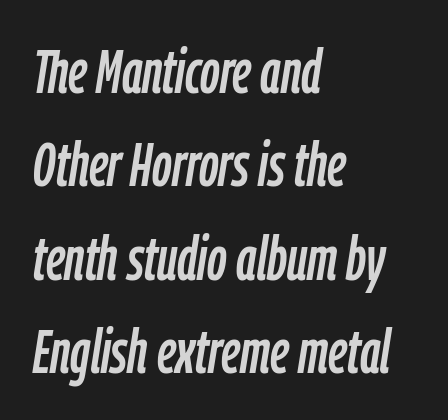
{"italic": "yes", "lean": "right", "slant_degrees": 9, "width": "condensed", "stroke_contrast": "low", "x_height": "medium", "monospaced": "no", "underline": "no", "align": "left", "line_spacing": "normal", "line_spacing_ratio": 1.53, "letter_spacing": "normal", "letter_spacing_em": 0.0, "glyph_px": 61}
